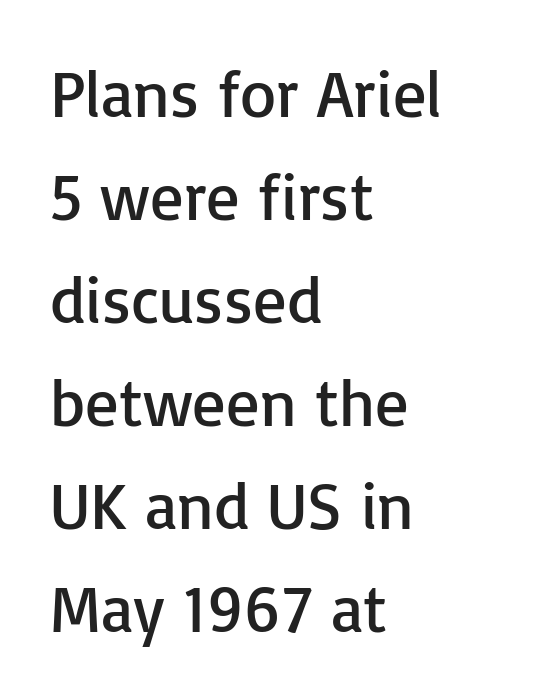
Stems and bowls with no extra thickness — not bold. This rendering leaves character spacing at its baseline value. This rendering features lettering with no underline. Unlike italic type, these characters show no tilt at all. The letters advance in unequal steps, a hallmark of proportional type. The font family rendered here belongs to the sans-serif group.
